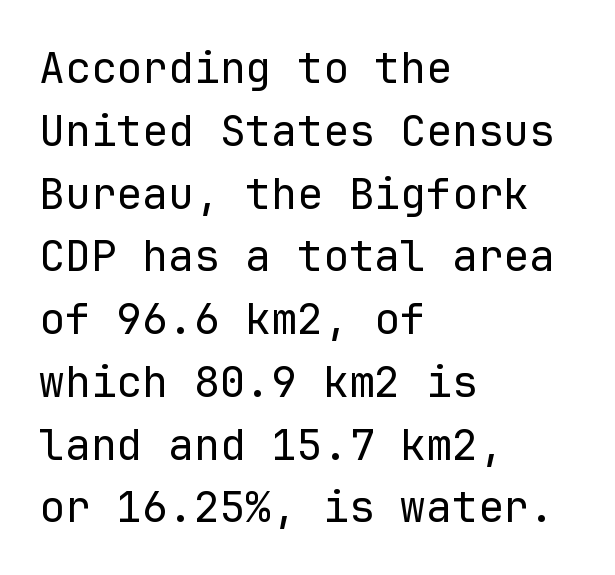
Q: Is the text bold? A: No.
Q: Is the text italic (slanted)? A: No, it is upright.
Q: Is the typeface a serif or a sans-serif typeface? A: Sans-serif.
Q: Is the text underlined? A: No.
Q: How is the paragraph aligned? A: Left-aligned.
Q: Is the spacing between letters normal or unusually wide? A: Normal.
Q: Is the spacing between lines tight, normal or loose? A: Normal.
Q: Width (condensed, normal, or wide)? A: Normal.
Q: Stroke contrast? A: Low.
Q: x-height? A: Medium.
Q: Monospaced? A: Yes.
